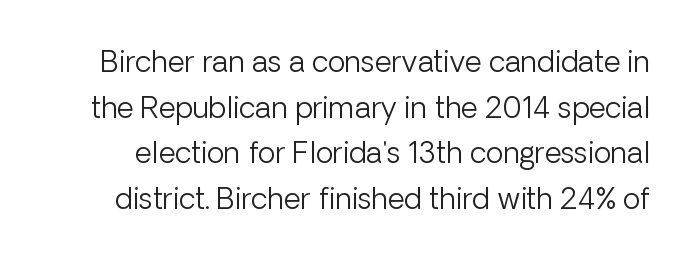
The image shows 29 px light sans-serif type, upright; set normal line spacing (1.57x), normal letter spacing, not underlined; low stroke contrast and a medium x-height.
